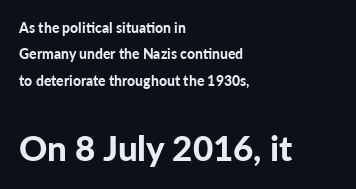
{"serif": "no", "italic": "no", "bold": "yes", "weight": "bold", "width": "normal", "stroke_contrast": "low", "x_height": "medium", "monospaced": "no", "underline": "no", "align": "left", "line_spacing_ratio": 1.89, "letter_spacing": "normal", "letter_spacing_em": 0.0, "larger_block": "second", "size_ratio": 2.5, "glyph_px": 35}
